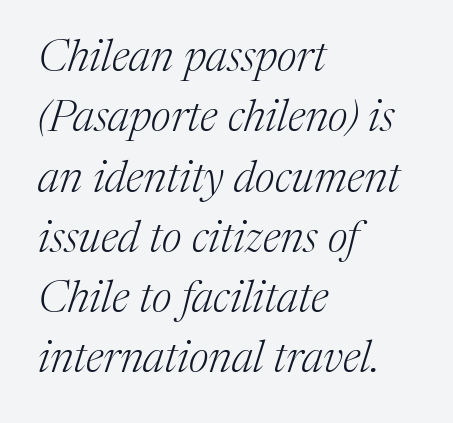
The image shows 44 px light serif type, italic (leaning right); set left-aligned, normal line spacing (1.37x), normal letter spacing, not underlined; medium stroke contrast and a medium x-height.
